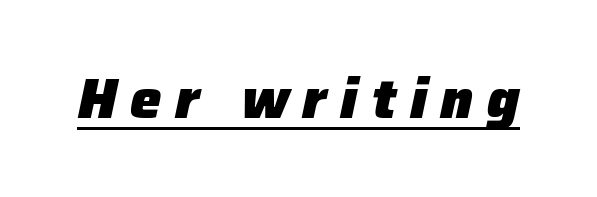
Q: Is the text bold? A: Yes.
Q: Is the text italic (slanted)? A: Yes, it leans right by about 12 degrees.
Q: Is the text underlined? A: Yes.
Q: Is the spacing between letters normal or unusually wide? A: Unusually wide.
Q: Width (condensed, normal, or wide)? A: Normal.
Q: Stroke contrast? A: Low.
Q: x-height? A: Medium.
Q: Monospaced? A: No.
